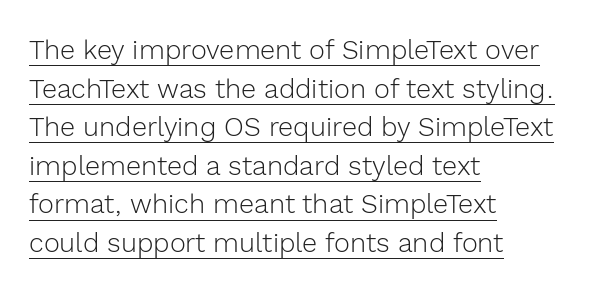
{"italic": "no", "bold": "no", "underline": "yes", "align": "left", "line_spacing": "normal", "line_spacing_ratio": 1.43, "letter_spacing": "normal", "letter_spacing_em": 0.0, "glyph_px": 27}
